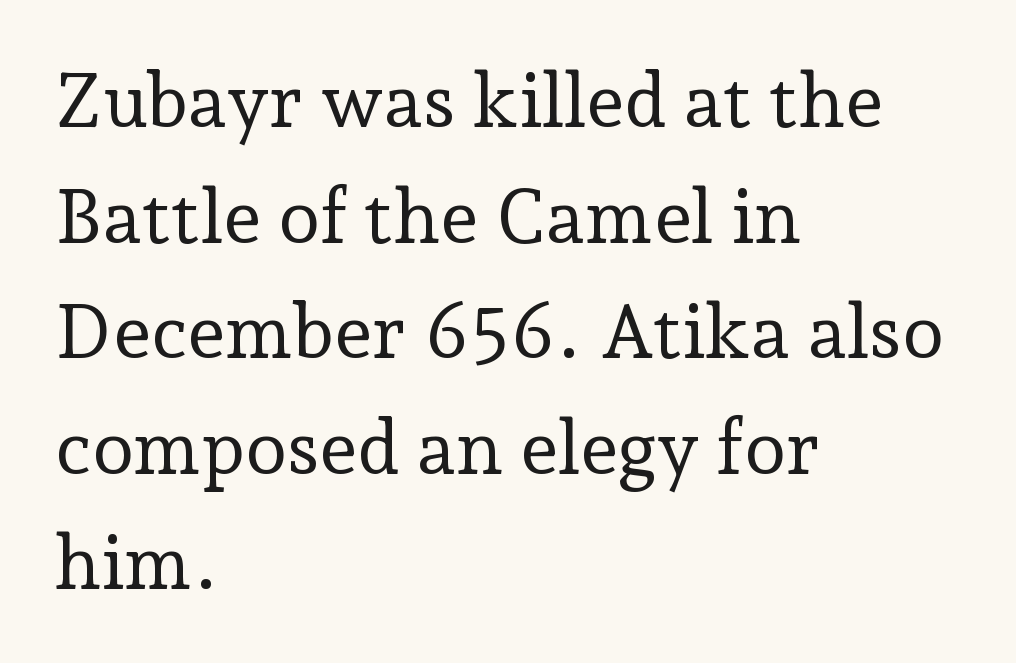
{"serif": "yes", "italic": "no", "bold": "no", "weight": "regular", "width": "normal", "stroke_contrast": "low", "x_height": "medium", "monospaced": "no", "underline": "no", "align": "left", "line_spacing": "normal", "line_spacing_ratio": 1.52, "letter_spacing": "normal", "letter_spacing_em": 0.0, "glyph_px": 76}
